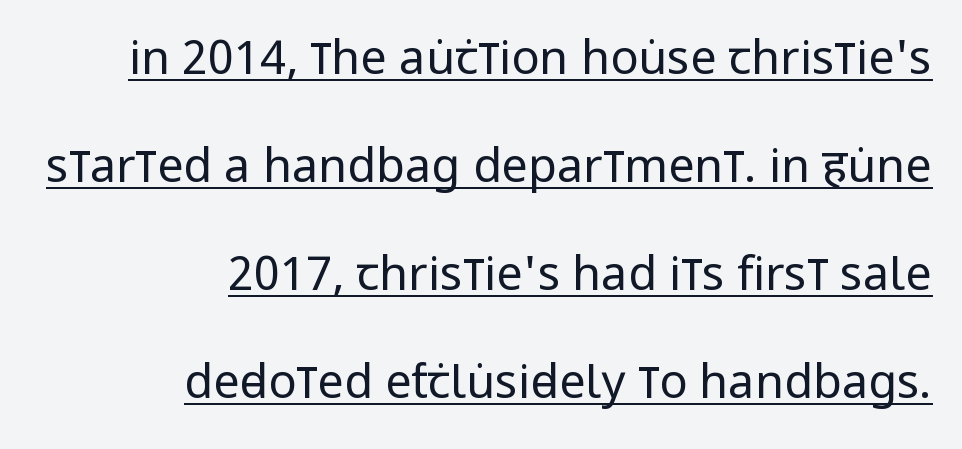
The image shows 47 px regular-weight, condensed sans-serif type, upright; set right-aligned, loose line spacing (2.3x), normal letter spacing, underlined; low stroke contrast and a large x-height.
